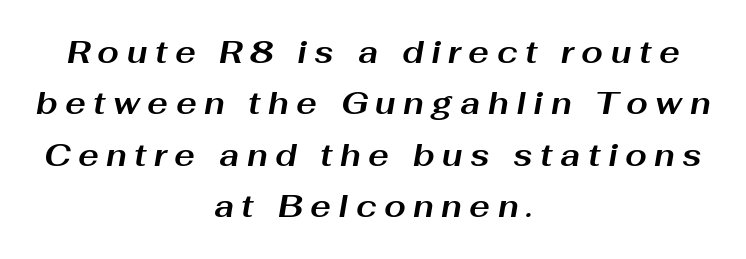
{"italic": "yes", "lean": "right", "slant_degrees": 10, "bold": "yes", "weight": "bold", "width": "wide", "stroke_contrast": "medium", "x_height": "medium", "monospaced": "no", "underline": "no", "align": "center", "line_spacing": "normal", "line_spacing_ratio": 1.66, "letter_spacing": "wide", "letter_spacing_em": 0.24, "glyph_px": 31}
